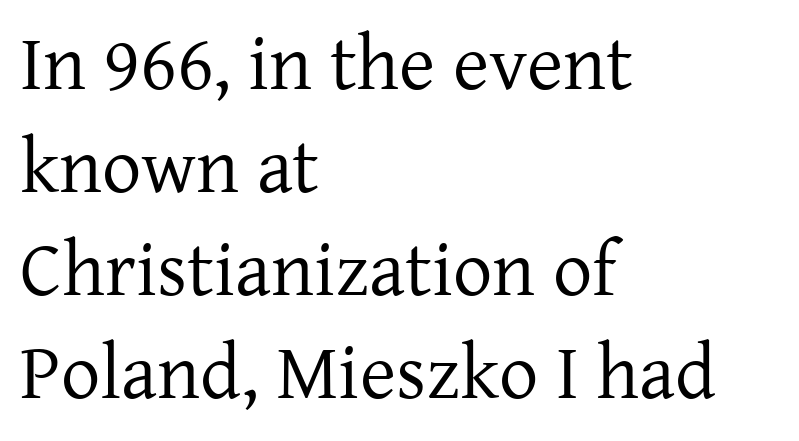
Q: Is the text bold? A: No.
Q: Is the text italic (slanted)? A: No, it is upright.
Q: Is the typeface a serif or a sans-serif typeface? A: Serif.
Q: Is the text underlined? A: No.
Q: How is the paragraph aligned? A: Left-aligned.
Q: Is the spacing between letters normal or unusually wide? A: Normal.
Q: Is the spacing between lines tight, normal or loose? A: Normal.
Q: Width (condensed, normal, or wide)? A: Normal.
Q: Stroke contrast? A: Low.
Q: x-height? A: Medium.
Q: Monospaced? A: No.
